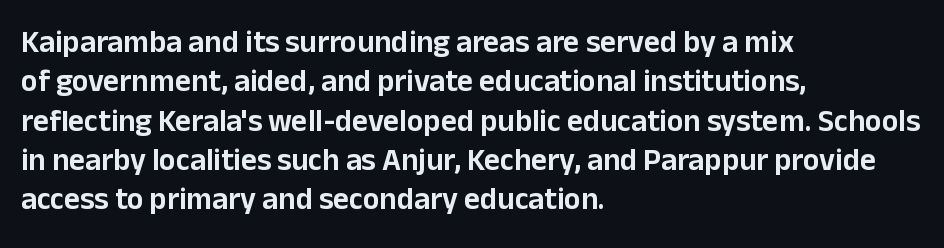
Horizontal bands of white between lines are of average thickness. In terms of letterform style, serifs are entirely absent. Notice how the passage keeps a crisp vertical edge on the left only. Is there any slant? The stems are plumb. There is no visible air inserted between adjacent glyphs. The passage shown is typed in a proportional face where columns would drift.
